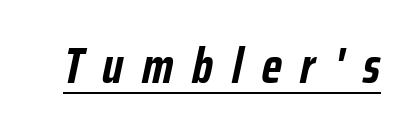
Q: Is the text bold? A: Yes.
Q: Is the text italic (slanted)? A: Yes, it leans right by about 12 degrees.
Q: Is the text underlined? A: Yes.
Q: Is the spacing between letters normal or unusually wide? A: Unusually wide.
Q: Width (condensed, normal, or wide)? A: Condensed.
Q: Stroke contrast? A: Low.
Q: x-height? A: Medium.
Q: Monospaced? A: No.
